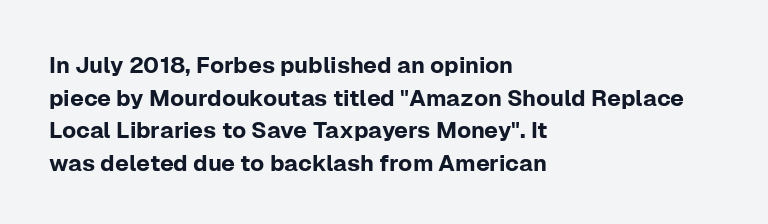
Q: Is the text italic (slanted)? A: No, it is upright.
Q: Is the text underlined? A: No.
Q: How is the paragraph aligned? A: Left-aligned.
Q: Is the spacing between letters normal or unusually wide? A: Normal.
Q: Is the spacing between lines tight, normal or loose? A: Normal.
